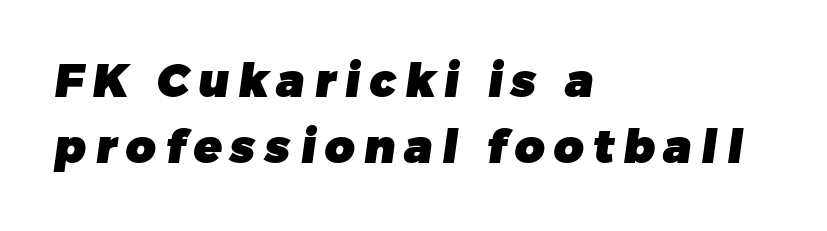
The image shows 46 px heavy sans-serif type; set left-aligned, normal line spacing (1.44x), unusually wide letter spacing (+0.2 em), not underlined; low stroke contrast and a medium x-height.
